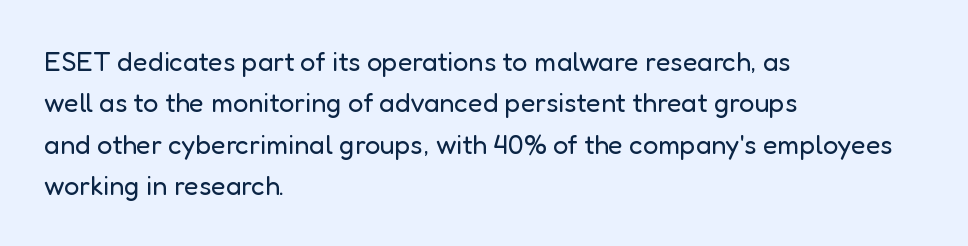
{"italic": "no", "bold": "no", "underline": "no", "align": "left", "line_spacing": "normal", "line_spacing_ratio": 1.53, "letter_spacing": "normal", "letter_spacing_em": 0.0, "glyph_px": 27}
